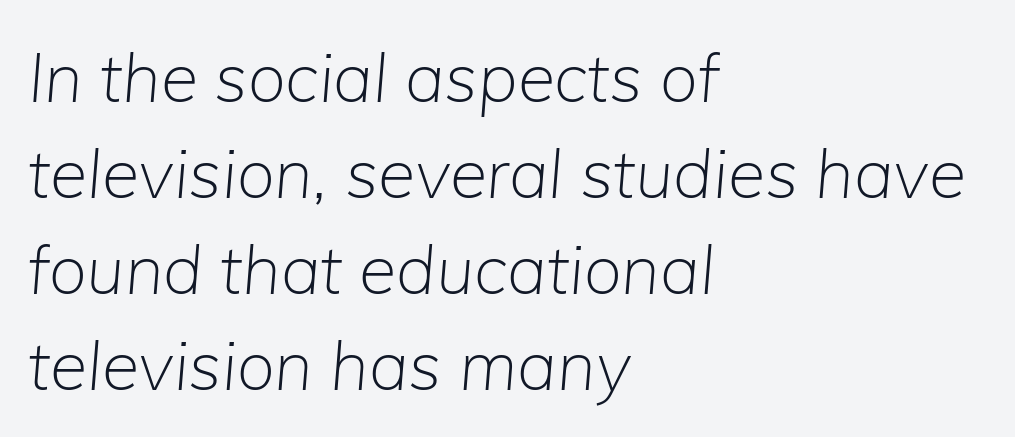
Q: Is the text bold? A: No.
Q: Is the text italic (slanted)? A: Yes, it leans right by about 5 degrees.
Q: Is the text underlined? A: No.
Q: How is the paragraph aligned? A: Left-aligned.
Q: Is the spacing between letters normal or unusually wide? A: Normal.
Q: Is the spacing between lines tight, normal or loose? A: Normal.
Q: Width (condensed, normal, or wide)? A: Normal.
Q: Stroke contrast? A: Low.
Q: x-height? A: Medium.
Q: Monospaced? A: No.
